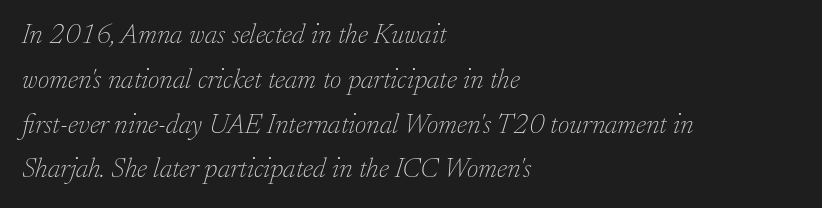
The image shows 28 px thin serif type, italic (leaning right); set left-aligned, normal line spacing (1.6x), normal letter spacing, not underlined; low stroke contrast and a small x-height.
